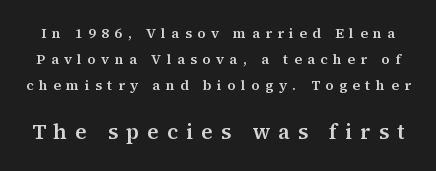
The image shows 21 px text type, upright; set line spacing 1.85x, unusually wide letter spacing (+0.39 em), not underlined; the second (bottom) block is 1.5x larger.
